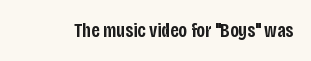
The image shows 20 px text type, upright; set normal letter spacing, not underlined.
